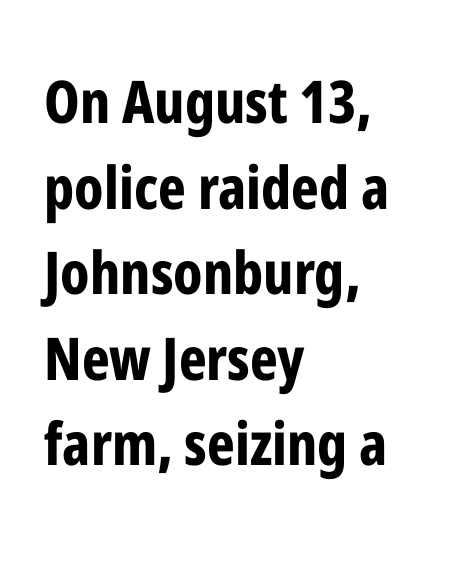
Examine the stroke ends and you'll find no serifs. These lines are rendered in a variable-pitch font. The typography opts for an upright posture over an oblique one. Characters follow at the spacing the type designer built in. The rows are spaced the way most documents space them. A classic flush-left, rag-right setting is used for this passage.
